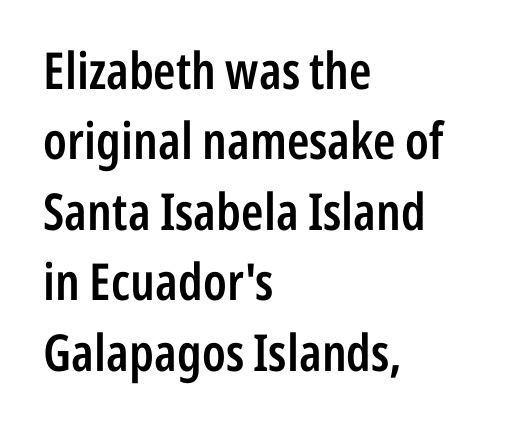
{"serif": "no", "italic": "no", "bold": "semi", "weight": "semibold", "width": "condensed", "stroke_contrast": "low", "x_height": "medium", "monospaced": "no", "underline": "no", "align": "left", "line_spacing": "normal", "line_spacing_ratio": 1.38, "letter_spacing": "normal", "letter_spacing_em": 0.0, "glyph_px": 51}
